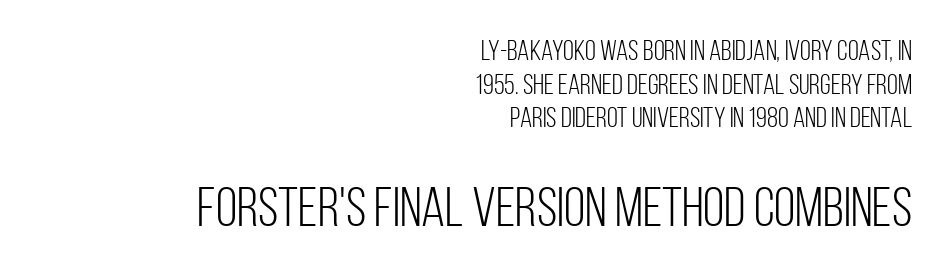
Q: Is the text bold? A: No.
Q: Is the text italic (slanted)? A: No, it is upright.
Q: Is the typeface a serif or a sans-serif typeface? A: Sans-serif.
Q: Is the text underlined? A: No.
Q: How is the paragraph aligned? A: Right-aligned.
Q: Is the spacing between letters normal or unusually wide? A: Normal.
Q: Which block of text is set in a larger size, the first (top) or the second (bottom)? A: The second (bottom) one.
Q: Width (condensed, normal, or wide)? A: Condensed.
Q: Stroke contrast? A: Low.
Q: x-height? A: Large.
Q: Monospaced? A: No.
